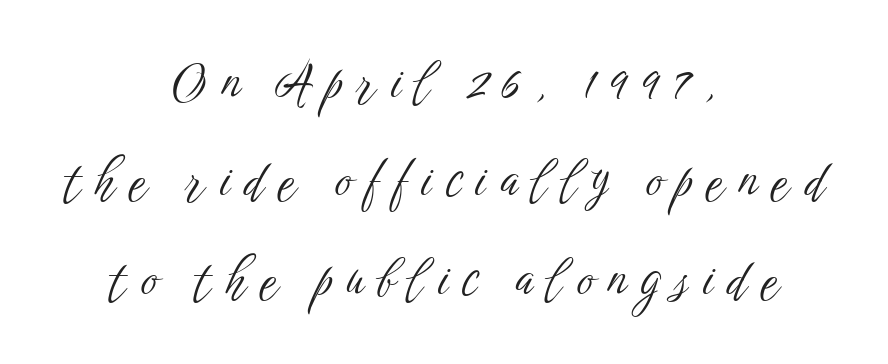
Q: Is the text bold? A: No.
Q: Is the text italic (slanted)? A: Yes.
Q: Is the typeface a serif or a sans-serif typeface? A: Sans-serif.
Q: Is the text underlined? A: No.
Q: How is the paragraph aligned? A: Centered.
Q: Is the spacing between letters normal or unusually wide? A: Unusually wide.
Q: Is the spacing between lines tight, normal or loose? A: Loose.
Q: Width (condensed, normal, or wide)? A: Condensed.
Q: Stroke contrast? A: Low.
Q: x-height? A: Medium.
Q: Monospaced? A: No.
